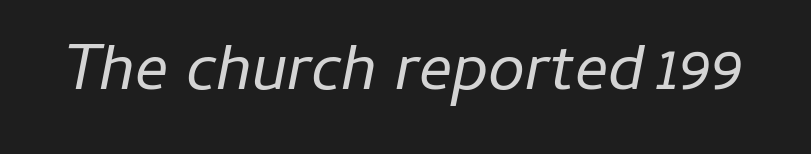
{"italic": "yes", "lean": "right", "slant_degrees": 11, "bold": "no", "weight": "regular", "width": "normal", "stroke_contrast": "low", "x_height": "medium", "monospaced": "no", "underline": "no", "letter_spacing": "normal", "letter_spacing_em": 0.0, "glyph_px": 66}
